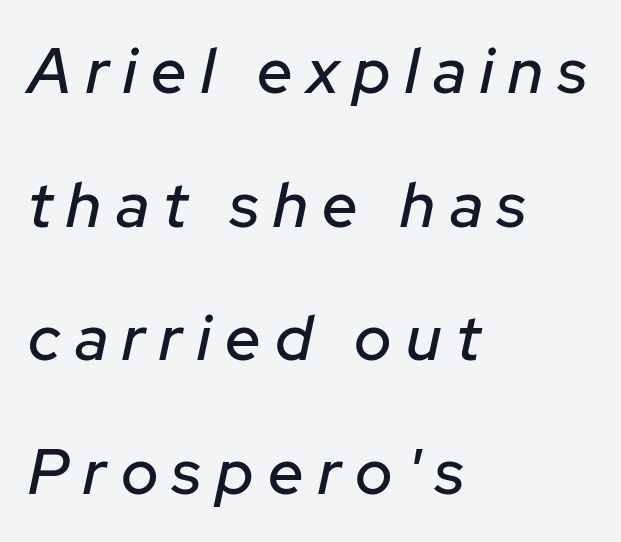
The image shows 63 px text type, italic (leaning right); set left-aligned, loose line spacing (2.12x), unusually wide letter spacing (+0.23 em), not underlined; low stroke contrast and a medium x-height.
